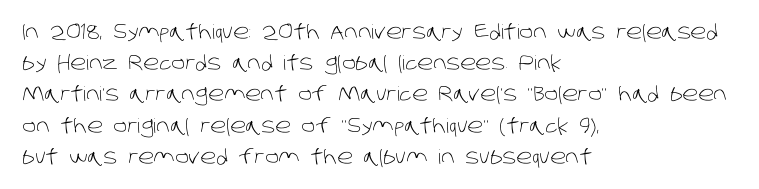
The space between consecutive lines is moderate. Letters rest on an invisible, unmarked baseline. Think standard paragraph weight, or any step lighter than that. Does extra space separate the letters? No, they use regular spacing. If you drew a ruler down the left edge, every line would touch it.
